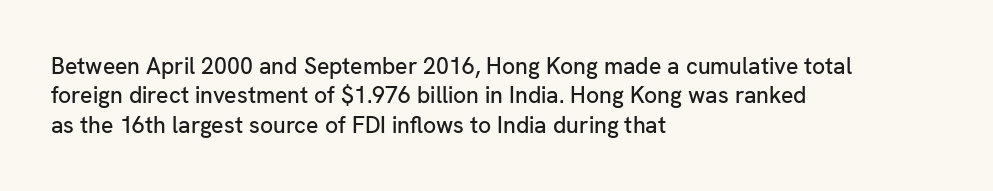
Q: Is the text italic (slanted)? A: No, it is upright.
Q: Is the text underlined? A: No.
Q: How is the paragraph aligned? A: Left-aligned.
Q: Is the spacing between letters normal or unusually wide? A: Normal.
Q: Is the spacing between lines tight, normal or loose? A: Normal.
